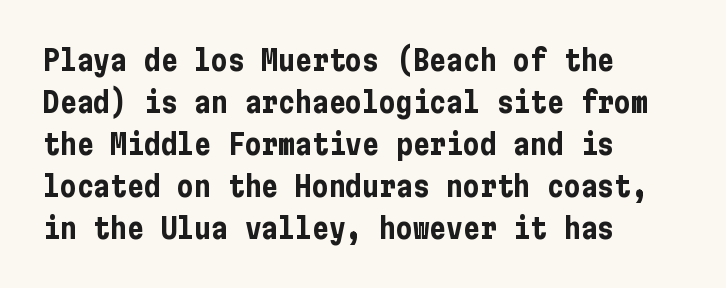
Notice how thick the strokes are: this is what a full bold looks like. Visually the block forms a straight wall on the left and a jagged coastline on the right. The leading is moderate, giving the passage an even texture. The text was rendered using a sans face with plain stroke endings. When letters stand straight like this, we call the style roman or upright.
